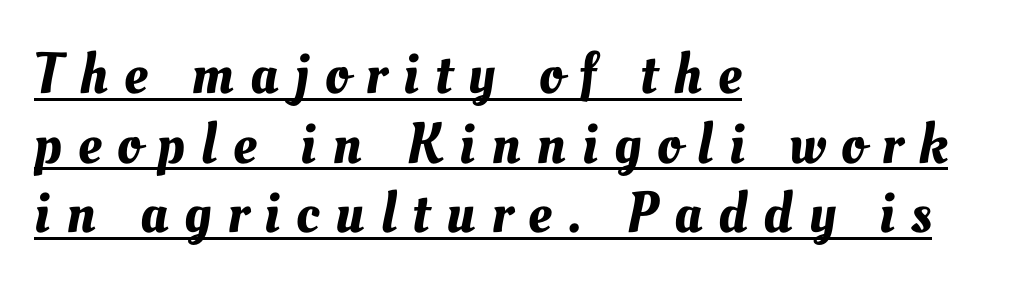
The image shows 58 px text type; set left-aligned, line spacing 1.2x, unusually wide letter spacing (+0.28 em), underlined; medium stroke contrast and a small x-height.
